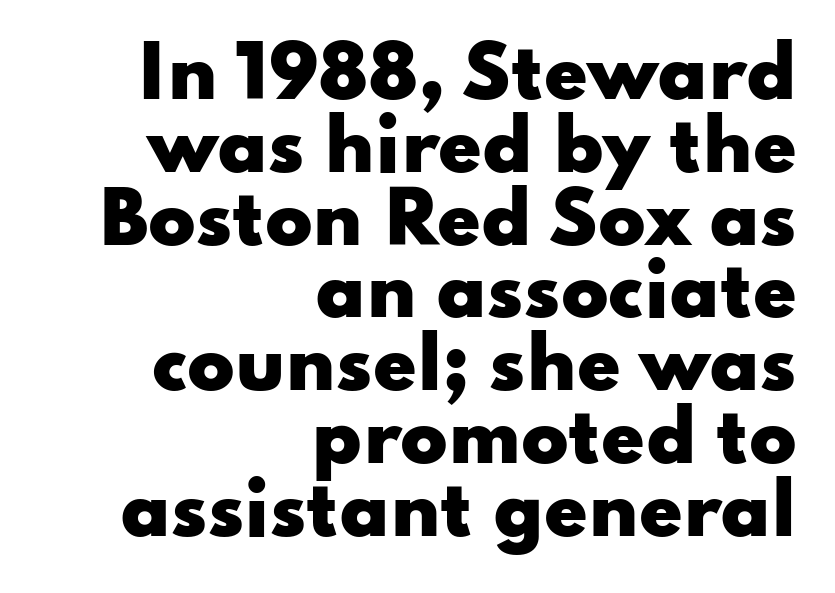
The letterforms sit shoulder to shoulder at normal distance. Successive baselines arrive quickly, one right under another. Horizontal alignment here is rightward, an uncommon choice for prose. Only glyphs here, with clear space below each row. The letters stand straight up with perfectly vertical stems.
